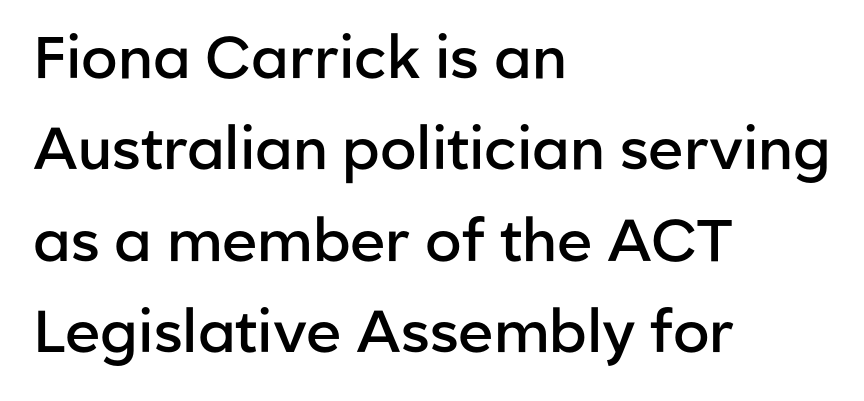
The image shows 59 px semibold sans-serif type, upright; set left-aligned, normal line spacing (1.55x), normal letter spacing, not underlined; low stroke contrast and a medium x-height.
